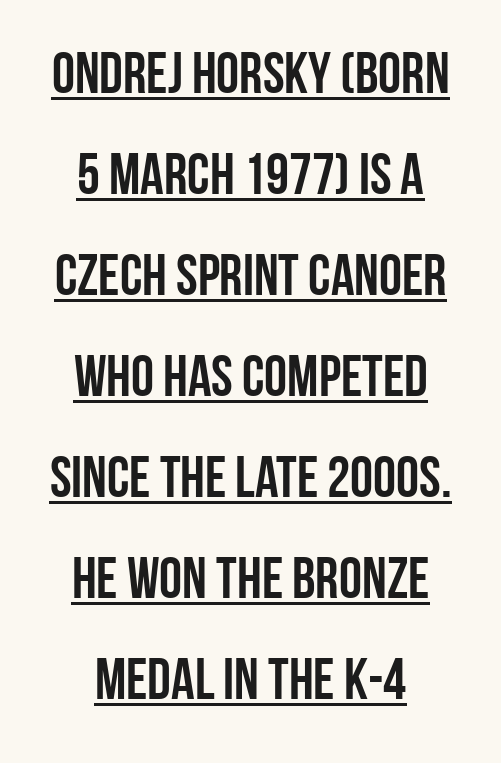
In terms of letterform style, serifs are entirely absent. Unlike italic type, these characters show no tilt at all. Caption: lettering with a line underneath. Varying glyph widths throughout — classic text-font behaviour. The passage shown has conventional tracking throughout.
